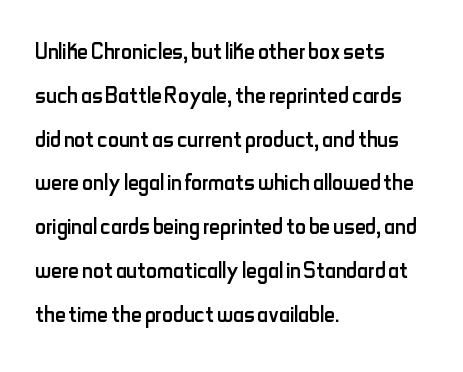
{"serif": "no", "italic": "no", "bold": "no", "weight": "regular", "width": "condensed", "stroke_contrast": "low", "x_height": "small", "monospaced": "no", "underline": "no", "align": "left", "line_spacing": "normal", "line_spacing_ratio": 1.46, "letter_spacing": "normal", "letter_spacing_em": 0.0, "glyph_px": 30}
